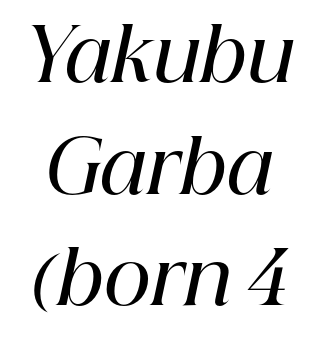
Q: Is the text bold? A: Semi-bold.
Q: Is the text italic (slanted)? A: Yes, it leans right by about 12 degrees.
Q: Is the typeface a serif or a sans-serif typeface? A: Serif.
Q: Is the text underlined? A: No.
Q: Is the spacing between letters normal or unusually wide? A: Normal.
Q: Is the spacing between lines tight, normal or loose? A: Normal.
Q: Width (condensed, normal, or wide)? A: Normal.
Q: Stroke contrast? A: High.
Q: x-height? A: Medium.
Q: Monospaced? A: No.
